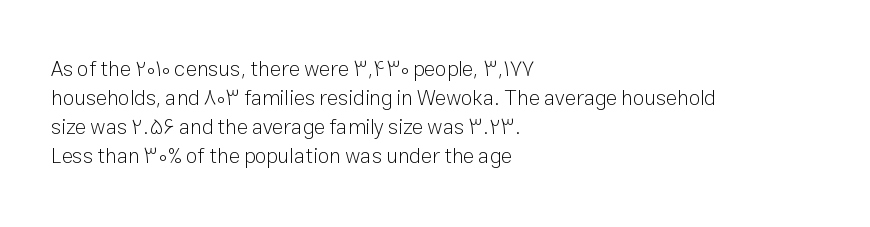
Q: Is the text bold? A: No.
Q: Is the text italic (slanted)? A: No, it is upright.
Q: Is the text underlined? A: No.
Q: How is the paragraph aligned? A: Left-aligned.
Q: Is the spacing between letters normal or unusually wide? A: Normal.
Q: Is the spacing between lines tight, normal or loose? A: Normal.
